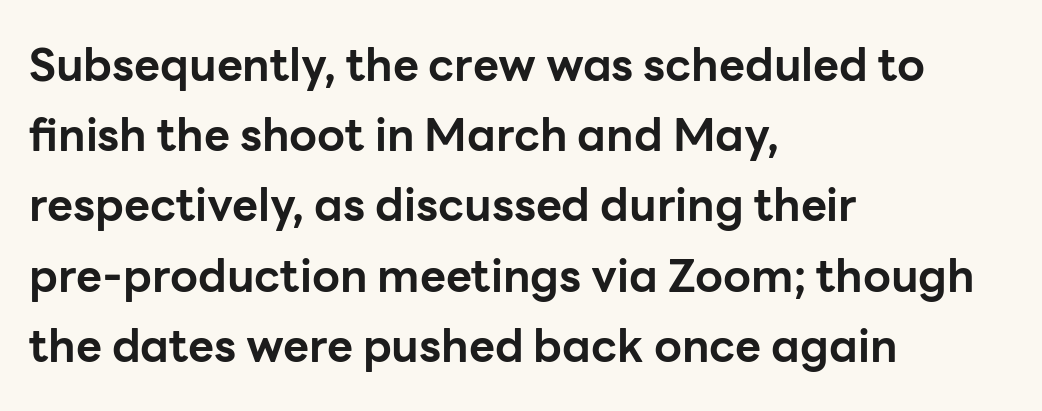
Q: Is the text bold? A: Yes.
Q: Is the text italic (slanted)? A: No, it is upright.
Q: Is the typeface a serif or a sans-serif typeface? A: Sans-serif.
Q: Is the text underlined? A: No.
Q: How is the paragraph aligned? A: Left-aligned.
Q: Is the spacing between letters normal or unusually wide? A: Normal.
Q: Is the spacing between lines tight, normal or loose? A: Normal.
Q: Width (condensed, normal, or wide)? A: Normal.
Q: Stroke contrast? A: Low.
Q: x-height? A: Medium.
Q: Monospaced? A: No.
